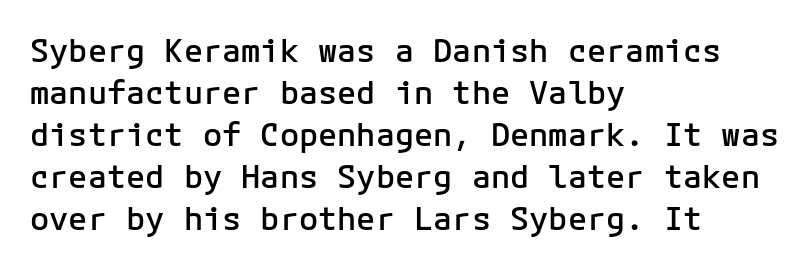
Caption: multi-line text, flush left, ragged right. Every character sits straight up, as roman type does. The face used here is monospaced, like something from a code editor. This rendering features lettering with no underline. The passage shown has conventional tracking throughout. The characters look somewhat weighty, a semibold short of true bold.
